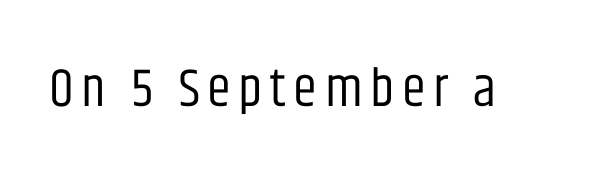
{"serif": "no", "italic": "no", "bold": "no", "weight": "regular", "width": "condensed", "stroke_contrast": "low", "x_height": "large", "monospaced": "no", "underline": "no", "glyph_px": 54}
